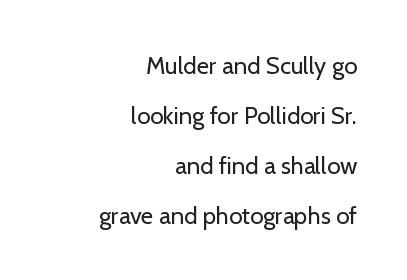
{"italic": "no", "bold": "no", "underline": "no", "align": "right", "line_spacing": "loose", "line_spacing_ratio": 2.08, "letter_spacing": "normal", "letter_spacing_em": 0.0, "glyph_px": 24}
